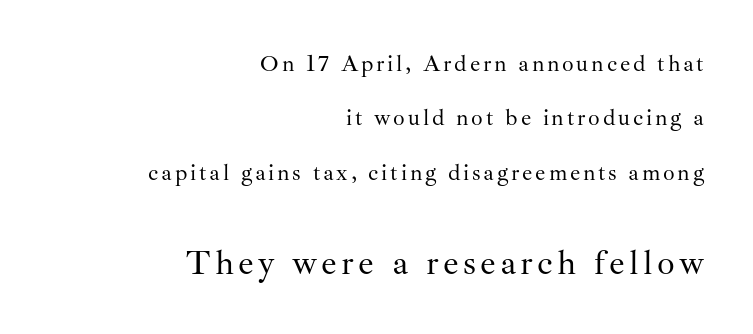
Larger block? The one below; the one above is distinctly smaller. The strokes are not fattened; the text isn't bold. A typesetter would call this proportional, since set widths differ per character. Teacher's note: observe the even right margin — that is flush-right alignment. The designer went with a serif here, giving each stem small feet. Does the lettering tilt? It doesn't — this is upright.
